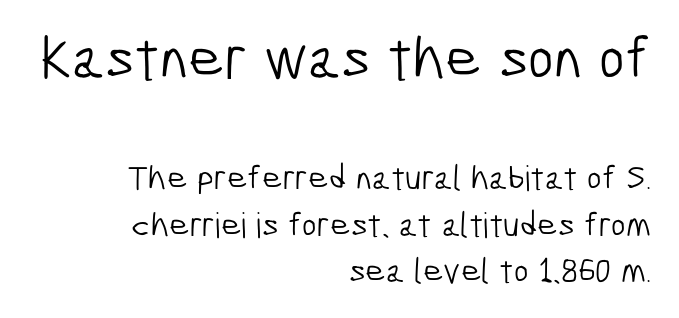
The image shows 62 px light, condensed sans-serif type; set right-aligned, normal line spacing (1.34x), normal letter spacing, not underlined; the first (top) block is 1.77x larger; low stroke contrast and a medium x-height.
